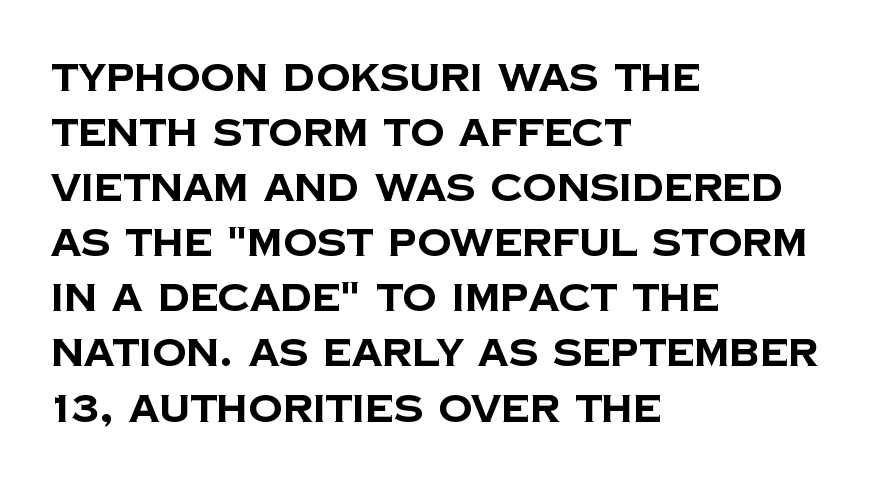
The text block is weighted toward the left margin, trailing off unevenly rightward. Has an underline been added? It has not. This is sans-serif lettering, the kind often seen on screens and signage. Typographic density is high because the face is bold.
